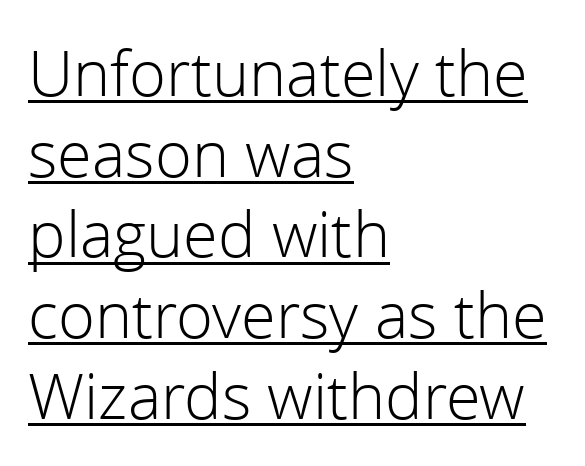
The image shows 63 px light sans-serif type, upright; set left-aligned, normal line spacing (1.28x), normal letter spacing, underlined; a medium x-height.
